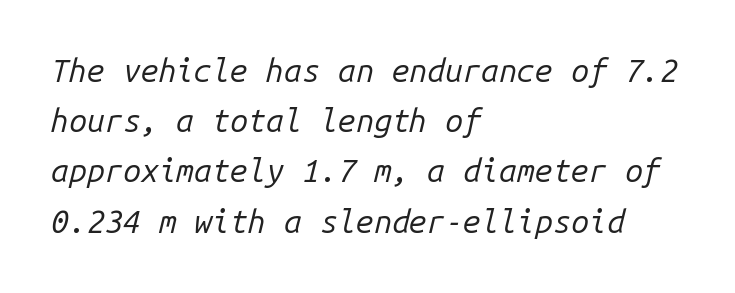
The image shows 32 px regular-weight type, italic (leaning right), monospaced; set left-aligned, normal line spacing (1.57x), normal letter spacing, not underlined; low stroke contrast and a medium x-height.
